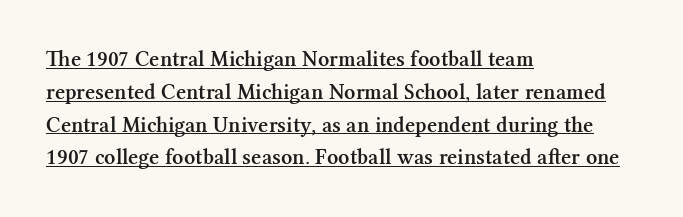
{"italic": "no", "bold": "semi", "underline": "yes", "align": "left", "line_spacing": "normal", "line_spacing_ratio": 1.49, "letter_spacing": "normal", "letter_spacing_em": 0.0, "glyph_px": 22}
